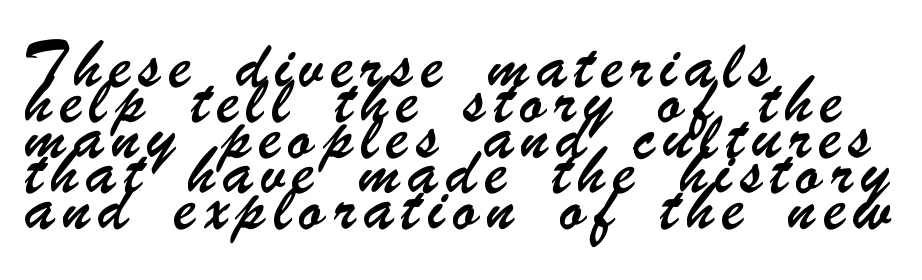
Q: Is the typeface a serif or a sans-serif typeface? A: Sans-serif.
Q: Is the text underlined? A: No.
Q: How is the paragraph aligned? A: Left-aligned.
Q: Is the spacing between letters normal or unusually wide? A: Unusually wide.
Q: Width (condensed, normal, or wide)? A: Condensed.
Q: Stroke contrast? A: Low.
Q: x-height? A: Small.
Q: Monospaced? A: No.
